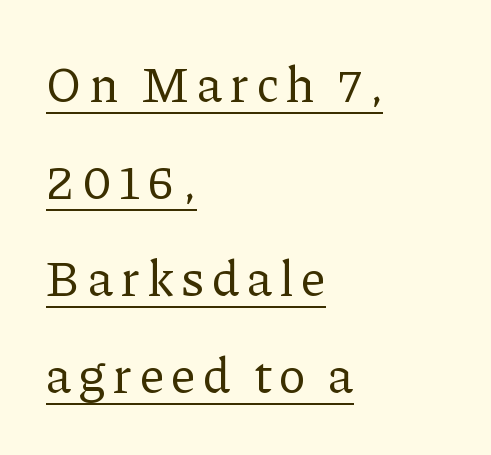
Q: Is the text bold? A: No.
Q: Is the text italic (slanted)? A: No, it is upright.
Q: Is the typeface a serif or a sans-serif typeface? A: Serif.
Q: Is the text underlined? A: Yes.
Q: How is the paragraph aligned? A: Left-aligned.
Q: Is the spacing between lines tight, normal or loose? A: Loose.
Q: Width (condensed, normal, or wide)? A: Normal.
Q: Stroke contrast? A: Low.
Q: x-height? A: Medium.
Q: Monospaced? A: No.
